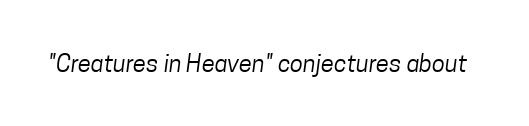
Q: Is the text bold? A: No.
Q: Is the text underlined? A: No.
Q: Is the spacing between letters normal or unusually wide? A: Normal.
